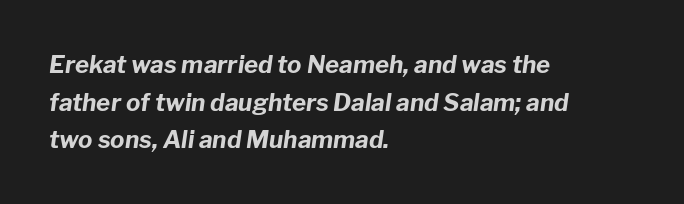
The specimen reads as italic at a glance. Honestly, there is no underline to notice here at all. Each new line begins a customary step beneath the previous one. The typesetter chose a ragged-right arrangement here. Pretty heavy lettering here — definitely bold.
